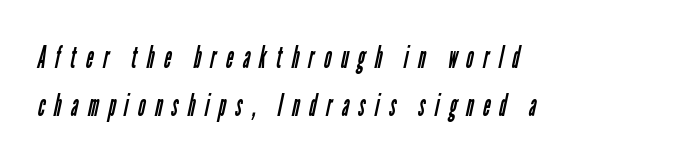
Q: Is the text bold? A: No.
Q: Is the typeface a serif or a sans-serif typeface? A: Sans-serif.
Q: Is the text underlined? A: No.
Q: How is the paragraph aligned? A: Left-aligned.
Q: Is the spacing between letters normal or unusually wide? A: Unusually wide.
Q: Is the spacing between lines tight, normal or loose? A: Normal.
Q: Width (condensed, normal, or wide)? A: Condensed.
Q: Stroke contrast? A: Low.
Q: x-height? A: Medium.
Q: Monospaced? A: No.
